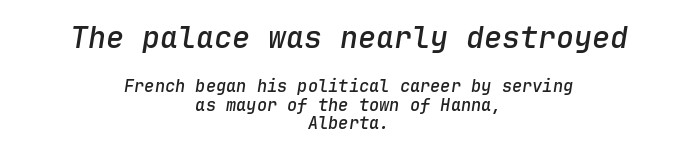
A clean baseline with only descenders dipping below it. Horizontal bands of white between lines are thin slivers. Each line is balanced around a shared central axis. Posture: slanted. Compared with typical body copy, the letter spacing here is the same.
